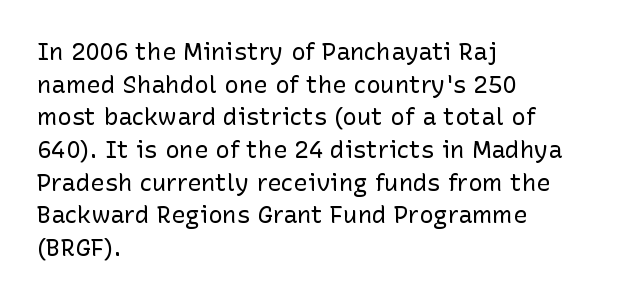
Q: Is the text bold? A: No.
Q: Is the text italic (slanted)? A: No, it is upright.
Q: Is the text underlined? A: No.
Q: How is the paragraph aligned? A: Left-aligned.
Q: Is the spacing between letters normal or unusually wide? A: Normal.
Q: Is the spacing between lines tight, normal or loose? A: Normal.
